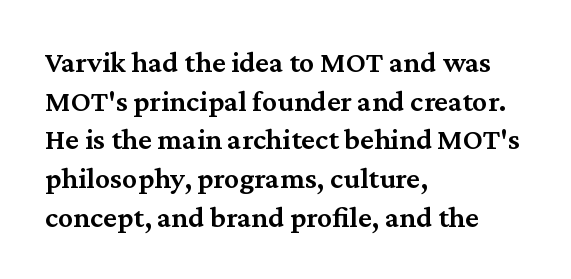
{"serif": "yes", "italic": "no", "bold": "semi", "weight": "semibold", "width": "normal", "stroke_contrast": "medium", "x_height": "medium", "monospaced": "no", "underline": "no", "align": "left", "line_spacing": "normal", "line_spacing_ratio": 1.29, "letter_spacing": "normal", "letter_spacing_em": 0.0, "glyph_px": 30}
